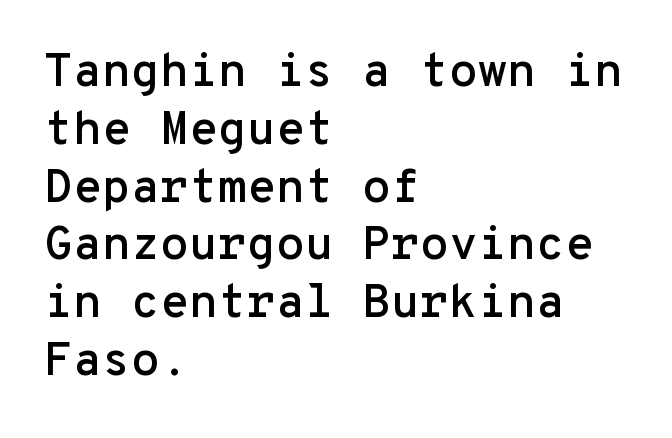
The letterforms sit shoulder to shoulder at normal distance. Think of a typewriter: that constant character pitch is what you see here. Descenders are the only things crossing below the line. Note: no serifs on the glyphs. No italicization has been applied; the sample stays upright. The lines in this sample share a left origin and differ only in where they stop.
